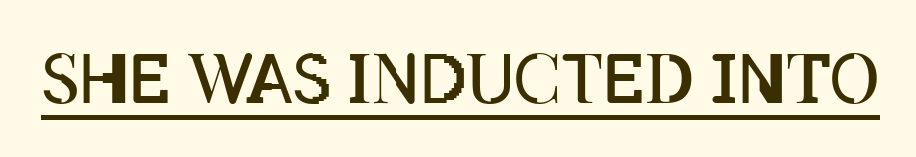
{"italic": "no", "bold": "no", "weight": "regular", "width": "condensed", "stroke_contrast": "low", "x_height": "large", "monospaced": "no", "underline": "yes", "letter_spacing": "normal", "letter_spacing_em": 0.0, "glyph_px": 68}
